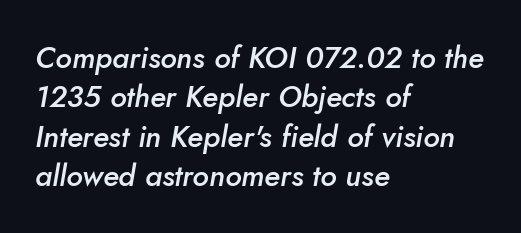
Q: Is the text bold? A: Semi-bold.
Q: Is the text italic (slanted)? A: Yes, it leans right by about 10 degrees.
Q: Is the text underlined? A: No.
Q: How is the paragraph aligned? A: Left-aligned.
Q: Is the spacing between letters normal or unusually wide? A: Normal.
Q: Is the spacing between lines tight, normal or loose? A: Normal.
Q: Width (condensed, normal, or wide)? A: Normal.
Q: Stroke contrast? A: Low.
Q: x-height? A: Small.
Q: Monospaced? A: No.
